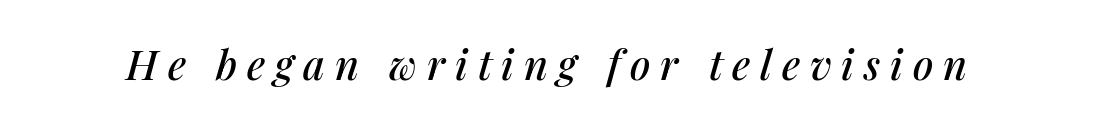
The image shows 41 px text type, italic (leaning right); set unusually wide letter spacing (+0.24 em), not underlined; medium stroke contrast and a medium x-height.
